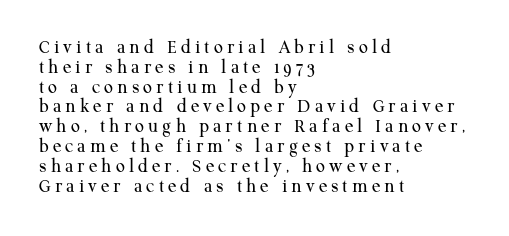
Upright lettering throughout. Underline: absent. All the whitespace from short lines collects on the right. This sample trades vertical openness for compactness between lines.
